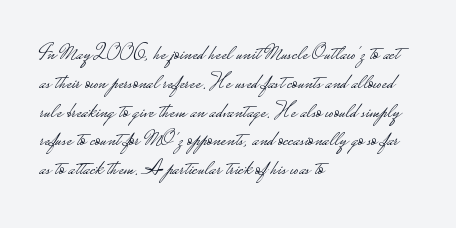
{"bold": "no", "underline": "no", "align": "left", "line_spacing": "normal", "line_spacing_ratio": 1.31, "letter_spacing": "normal", "letter_spacing_em": 0.0, "glyph_px": 22}
